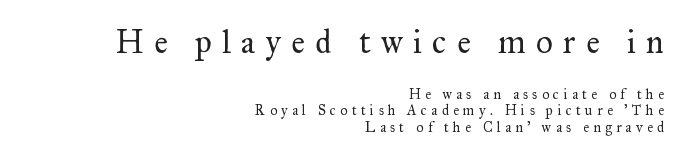
Q: Is the text bold? A: No.
Q: Is the text italic (slanted)? A: No, it is upright.
Q: Is the typeface a serif or a sans-serif typeface? A: Serif.
Q: Is the text underlined? A: No.
Q: How is the paragraph aligned? A: Right-aligned.
Q: Is the spacing between letters normal or unusually wide? A: Unusually wide.
Q: Is the spacing between lines tight, normal or loose? A: Tight.
Q: Which block of text is set in a larger size, the first (top) or the second (bottom)? A: The first (top) one.
Q: Width (condensed, normal, or wide)? A: Normal.
Q: Stroke contrast? A: Medium.
Q: x-height? A: Small.
Q: Monospaced? A: No.
